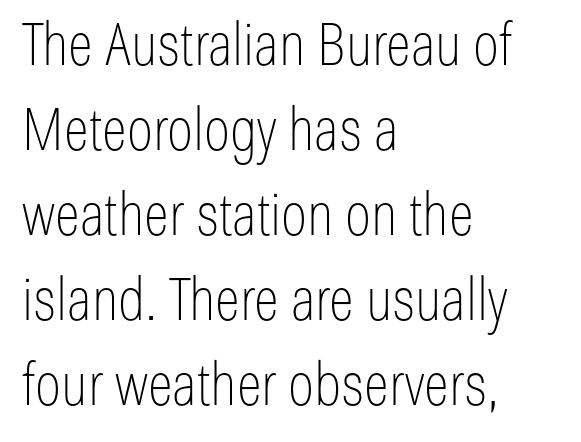
Q: Is the text bold? A: No.
Q: Is the text italic (slanted)? A: No, it is upright.
Q: Is the typeface a serif or a sans-serif typeface? A: Sans-serif.
Q: Is the text underlined? A: No.
Q: How is the paragraph aligned? A: Left-aligned.
Q: Is the spacing between letters normal or unusually wide? A: Normal.
Q: Is the spacing between lines tight, normal or loose? A: Normal.
Q: Width (condensed, normal, or wide)? A: Condensed.
Q: Stroke contrast? A: Low.
Q: x-height? A: Medium.
Q: Monospaced? A: No.
